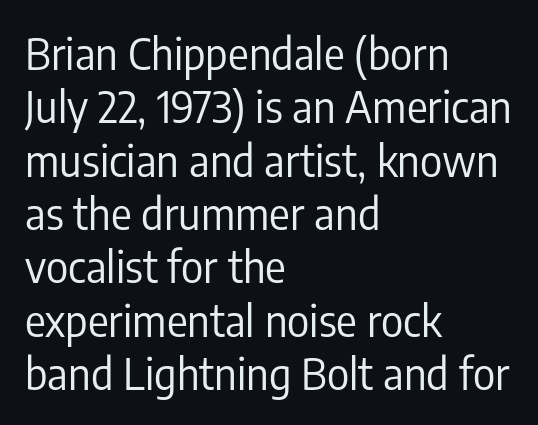
The image shows 43 px regular-weight, condensed sans-serif type, upright; set left-aligned, line spacing 1.24x, normal letter spacing, not underlined; low stroke contrast and a medium x-height.
